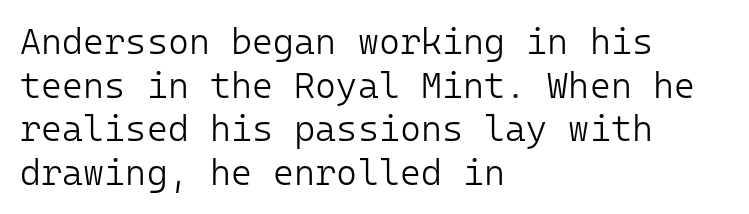
{"serif": "no", "italic": "no", "bold": "no", "weight": "light", "width": "normal", "stroke_contrast": "low", "x_height": "medium", "monospaced": "yes", "underline": "no", "align": "left", "line_spacing_ratio": 1.21, "letter_spacing": "normal", "letter_spacing_em": 0.0, "glyph_px": 36}
